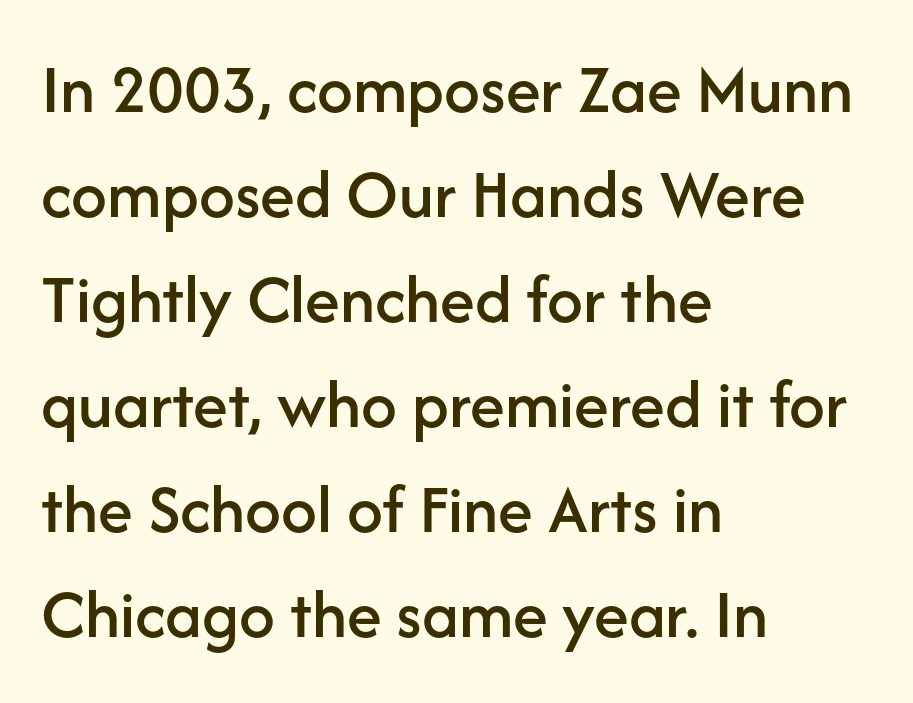
The font's upright variant was chosen for this text. You could not count columns in this text — the font is proportionally spaced. This block has exactly the height ordinary leading produces. Regarding serifs, this sample does without them. You could call the tracking neutral — neither tight nor loose. Layout note: lines flush left.
